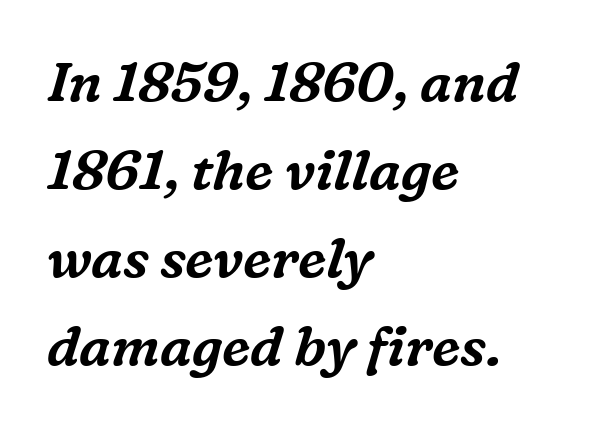
Q: Is the text italic (slanted)? A: Yes, it leans right by about 16 degrees.
Q: Is the typeface a serif or a sans-serif typeface? A: Serif.
Q: Is the text underlined? A: No.
Q: How is the paragraph aligned? A: Left-aligned.
Q: Is the spacing between letters normal or unusually wide? A: Normal.
Q: Is the spacing between lines tight, normal or loose? A: Normal.
Q: Width (condensed, normal, or wide)? A: Normal.
Q: Stroke contrast? A: Medium.
Q: x-height? A: Medium.
Q: Monospaced? A: No.
